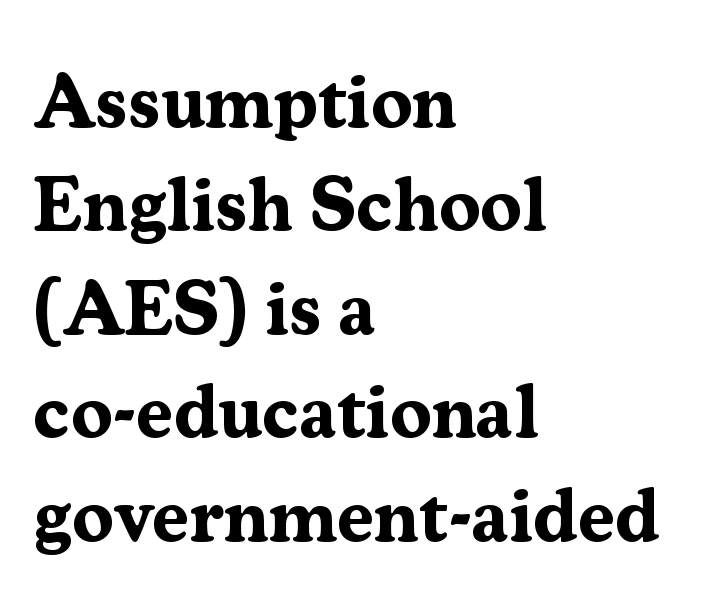
{"serif": "yes", "italic": "no", "bold": "yes", "weight": "bold", "width": "normal", "stroke_contrast": "medium", "x_height": "medium", "monospaced": "no", "underline": "no", "align": "left", "line_spacing": "normal", "line_spacing_ratio": 1.38, "letter_spacing": "normal", "letter_spacing_em": 0.0, "glyph_px": 75}
